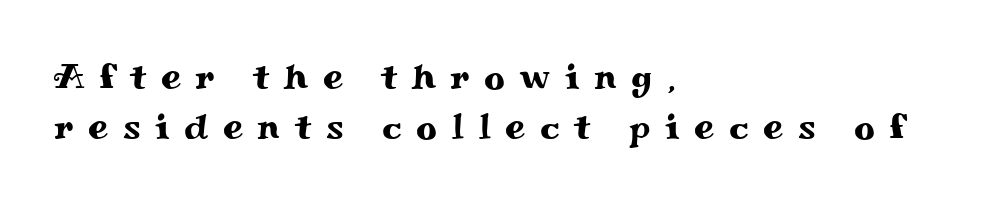
{"serif": "yes", "italic": "no", "width": "wide", "stroke_contrast": "medium", "x_height": "small", "monospaced": "no", "underline": "no", "align": "left", "line_spacing": "normal", "line_spacing_ratio": 1.39, "letter_spacing": "wide", "letter_spacing_em": 0.41, "glyph_px": 36}
